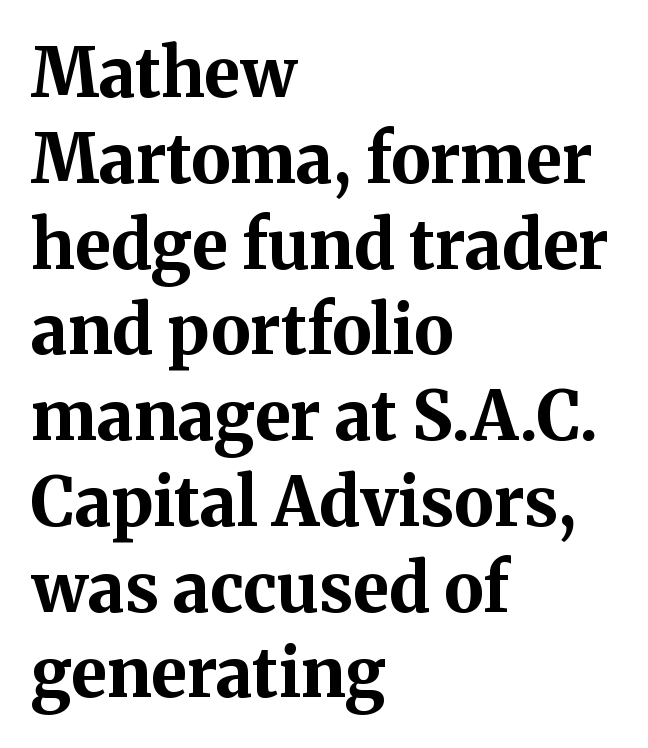
{"serif": "yes", "italic": "no", "bold": "yes", "weight": "bold", "width": "normal", "stroke_contrast": "medium", "x_height": "medium", "monospaced": "no", "underline": "no", "align": "left", "line_spacing": "normal", "line_spacing_ratio": 1.28, "letter_spacing": "normal", "letter_spacing_em": 0.0, "glyph_px": 67}
